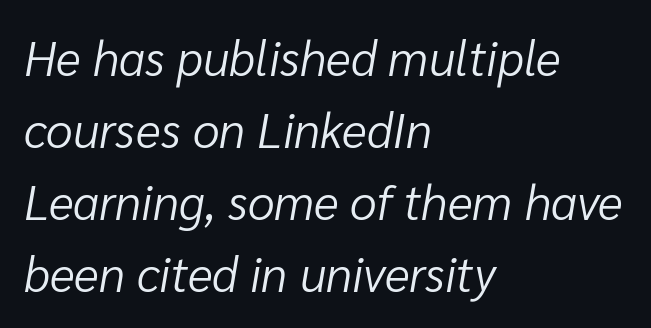
Q: Is the text bold? A: No.
Q: Is the text italic (slanted)? A: Yes, it leans right by about 10 degrees.
Q: Is the text underlined? A: No.
Q: How is the paragraph aligned? A: Left-aligned.
Q: Is the spacing between letters normal or unusually wide? A: Normal.
Q: Is the spacing between lines tight, normal or loose? A: Normal.
Q: Width (condensed, normal, or wide)? A: Normal.
Q: Stroke contrast? A: Low.
Q: x-height? A: Medium.
Q: Monospaced? A: No.
